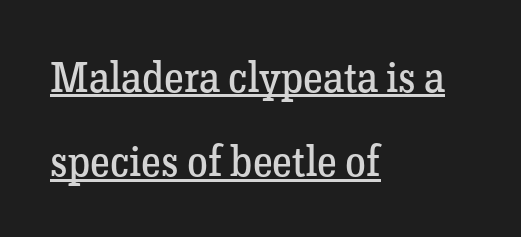
The cut favours lightness, reaching ordinary text weight at its darkest. The type sits square on the baseline with zero lean. Do the characters align in a grid? No, the font is proportional. In terms of letterspacing, this is plain default setting. The passage shown stacks its lines with a broad gap.
